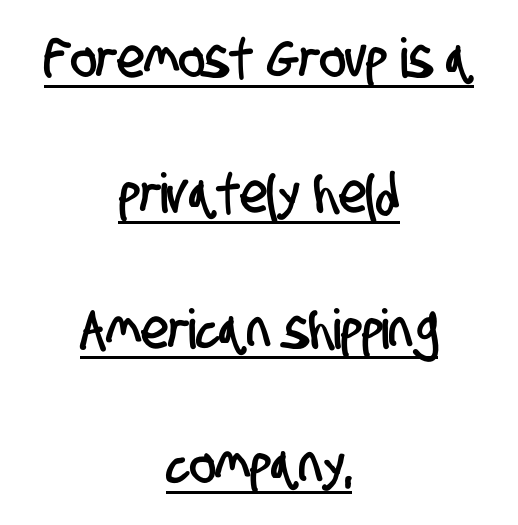
Q: Is the typeface a serif or a sans-serif typeface? A: Sans-serif.
Q: Is the text underlined? A: Yes.
Q: How is the paragraph aligned? A: Centered.
Q: Is the spacing between letters normal or unusually wide? A: Normal.
Q: Is the spacing between lines tight, normal or loose? A: Loose.
Q: Width (condensed, normal, or wide)? A: Condensed.
Q: Stroke contrast? A: Low.
Q: x-height? A: Large.
Q: Monospaced? A: No.
